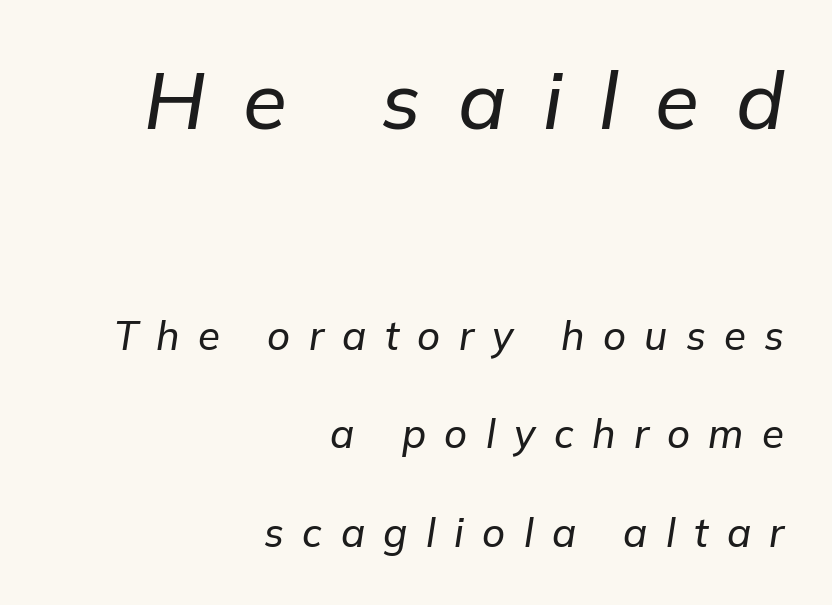
Q: Is the text italic (slanted)? A: Yes, it leans right by about 9 degrees.
Q: Is the text underlined? A: No.
Q: How is the paragraph aligned? A: Right-aligned.
Q: Is the spacing between letters normal or unusually wide? A: Unusually wide.
Q: Is the spacing between lines tight, normal or loose? A: Loose.
Q: Which block of text is set in a larger size, the first (top) or the second (bottom)? A: The first (top) one.
Q: Width (condensed, normal, or wide)? A: Normal.
Q: Stroke contrast? A: Low.
Q: x-height? A: Medium.
Q: Monospaced? A: No.
